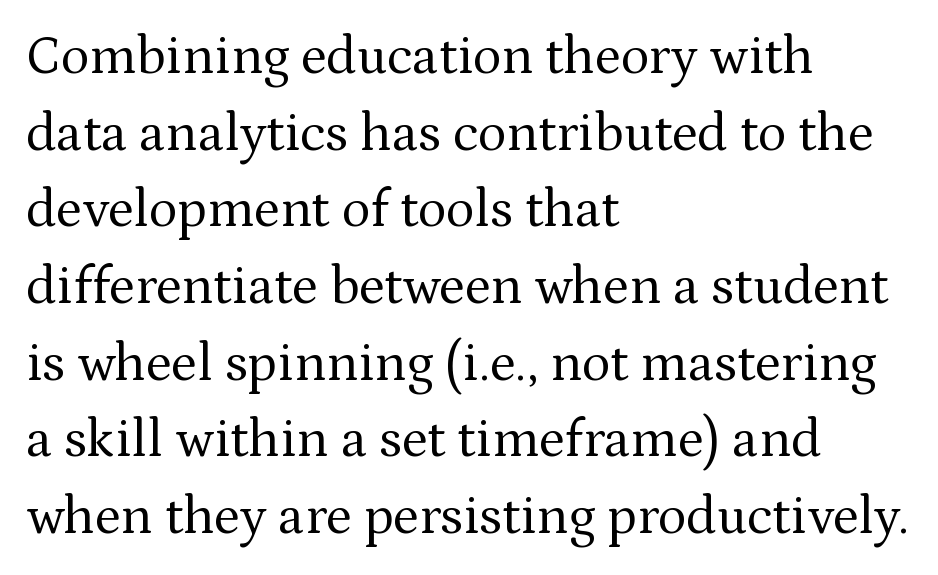
The image shows 54 px regular-weight serif type, upright; set left-aligned, normal line spacing (1.42x), normal letter spacing, not underlined; medium stroke contrast and a medium x-height.
